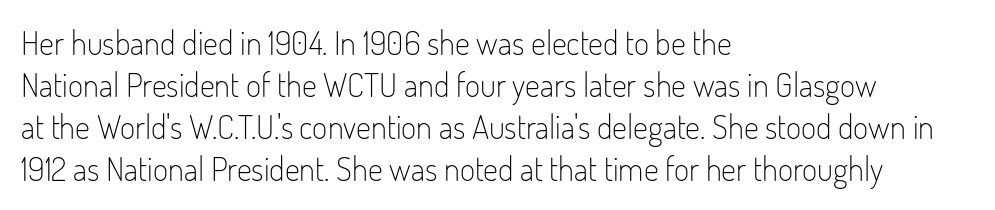
Q: Is the text bold? A: No.
Q: Is the text italic (slanted)? A: No, it is upright.
Q: Is the typeface a serif or a sans-serif typeface? A: Sans-serif.
Q: Is the text underlined? A: No.
Q: How is the paragraph aligned? A: Left-aligned.
Q: Is the spacing between letters normal or unusually wide? A: Normal.
Q: Is the spacing between lines tight, normal or loose? A: Normal.
Q: Width (condensed, normal, or wide)? A: Condensed.
Q: Stroke contrast? A: Low.
Q: x-height? A: Small.
Q: Monospaced? A: No.
